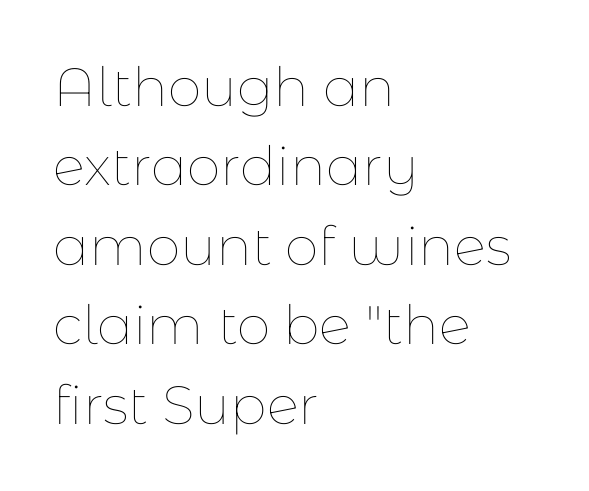
A roman cut, with each character standing at attention. Notice how the passage keeps a crisp vertical edge on the left only. The rendering uses natural spacing where letterforms have individual widths. Descender tails drop into unmarked territory. Vertical stems look standard width or narrower in stroke. These lines keep a tight, regular rhythm from letter to letter.
